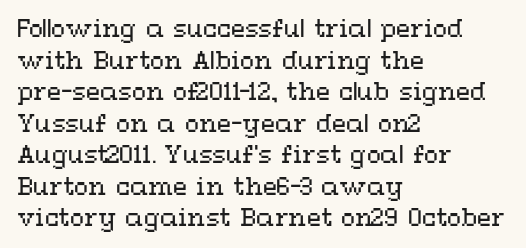
The strokes are not fattened; the text isn't bold. Beneath every word, the page is bare. Every row of glyphs begins at an identical x-position on the left. In terms of posture, this sample is upright.
